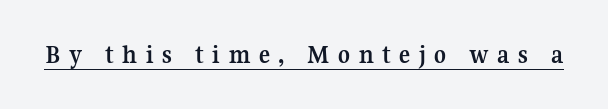
The image shows 26 px bold type, upright; set unusually wide letter spacing (+0.33 em), underlined.
